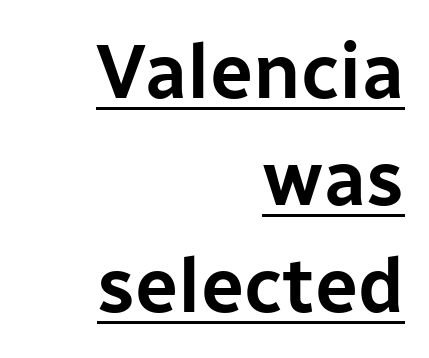
{"serif": "no", "italic": "no", "width": "normal", "stroke_contrast": "low", "x_height": "medium", "monospaced": "no", "underline": "yes", "align": "right", "line_spacing": "normal", "line_spacing_ratio": 1.39, "letter_spacing": "normal", "letter_spacing_em": 0.0, "glyph_px": 77}
